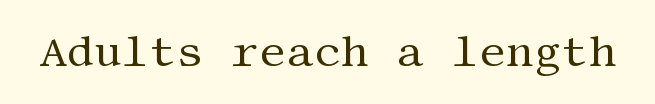
What kind of face is this? One with serifs. Weight class: somewhere from thin through regular. Anything drawn beneath the words? Only blank space. Honestly, the letter spacing is just normal — you wouldn't notice it. No italicization has been applied; the sample stays upright.
